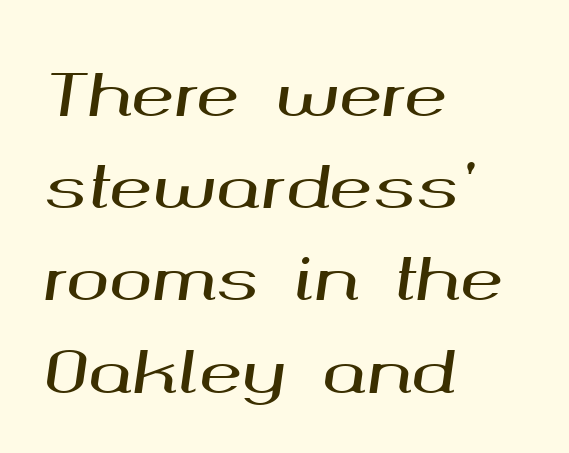
Posture: slanted. Typeset ragged right — the left edge is the straight one. The strip under each line holds only bare page. Spacing between characters is what you'd get straight out of the box. Here the designer chose a conventional face with non-uniform glyph widths. Line spacing here is normal.
